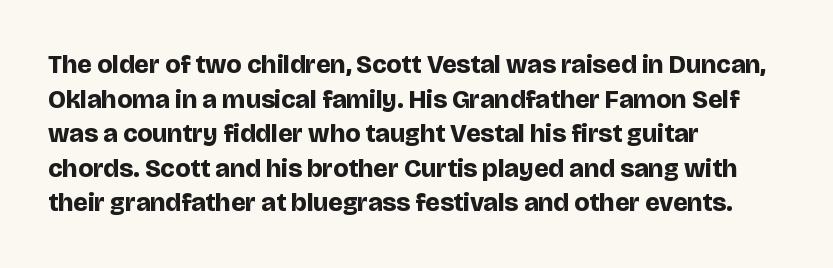
Q: Is the text bold? A: Yes.
Q: Is the text italic (slanted)? A: No, it is upright.
Q: Is the text underlined? A: No.
Q: How is the paragraph aligned? A: Left-aligned.
Q: Is the spacing between letters normal or unusually wide? A: Normal.
Q: Is the spacing between lines tight, normal or loose? A: Normal.
